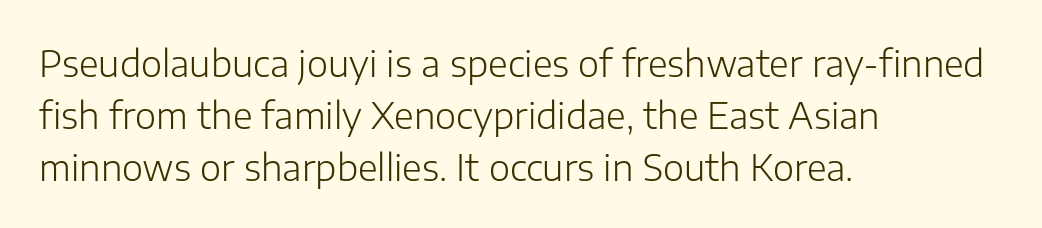
{"serif": "no", "italic": "no", "bold": "no", "weight": "light", "width": "normal", "stroke_contrast": "low", "x_height": "medium", "monospaced": "no", "underline": "no", "align": "left", "line_spacing": "normal", "line_spacing_ratio": 1.44, "letter_spacing": "normal", "letter_spacing_em": 0.0, "glyph_px": 36}
